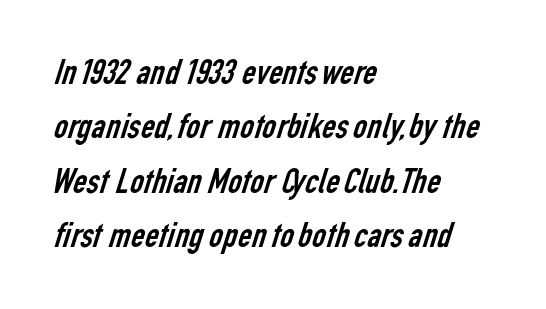
The image shows 38 px regular-weight, condensed sans-serif type; set left-aligned, normal line spacing (1.43x), normal letter spacing, not underlined; low stroke contrast and a medium x-height.
